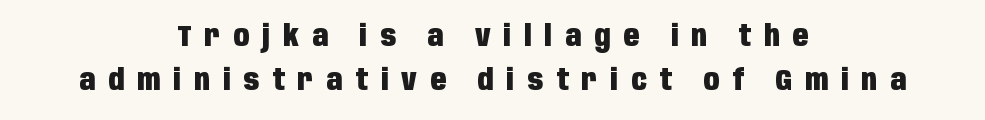
The image shows 29 px heavy, condensed sans-serif type, upright; set centered, normal line spacing (1.52x), unusually wide letter spacing (+0.45 em), not underlined; low stroke contrast and a large x-height.
